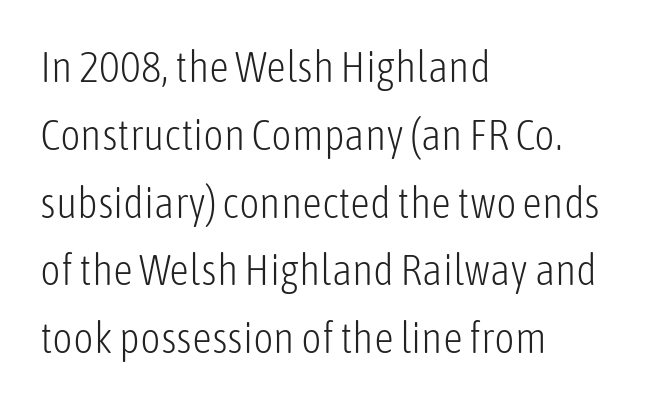
{"serif": "no", "italic": "no", "bold": "no", "weight": "light", "width": "condensed", "stroke_contrast": "low", "x_height": "medium", "monospaced": "no", "underline": "no", "align": "left", "line_spacing": "normal", "line_spacing_ratio": 1.54, "letter_spacing": "normal", "letter_spacing_em": 0.0, "glyph_px": 44}
